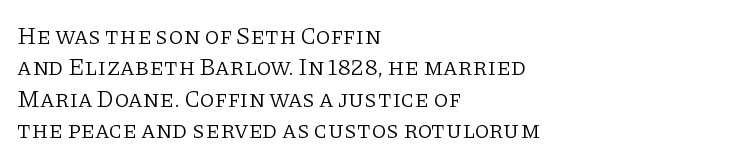
The image shows 24 px text type, upright; set left-aligned, normal line spacing (1.31x), normal letter spacing, not underlined.
